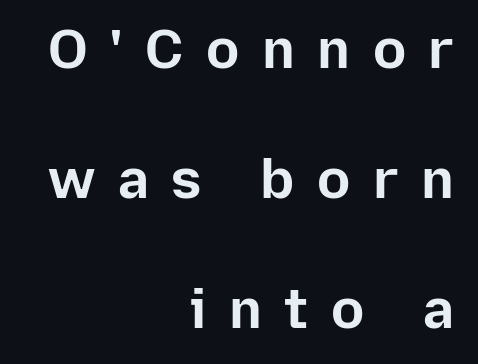
{"serif": "no", "italic": "no", "bold": "yes", "weight": "bold", "width": "normal", "stroke_contrast": "low", "x_height": "medium", "monospaced": "no", "underline": "no", "align": "right", "line_spacing": "loose", "line_spacing_ratio": 2.36, "letter_spacing": "wide", "letter_spacing_em": 0.41, "glyph_px": 55}
